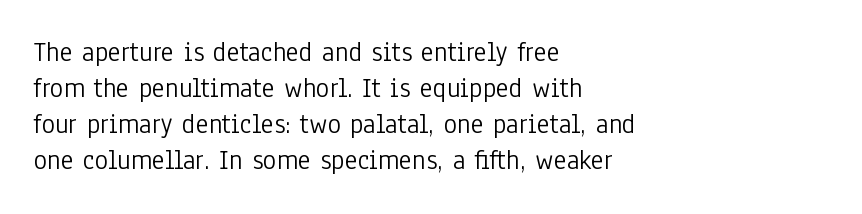
Q: Is the text bold? A: No.
Q: Is the text italic (slanted)? A: No, it is upright.
Q: Is the typeface a serif or a sans-serif typeface? A: Sans-serif.
Q: Is the text underlined? A: No.
Q: How is the paragraph aligned? A: Left-aligned.
Q: Is the spacing between letters normal or unusually wide? A: Normal.
Q: Is the spacing between lines tight, normal or loose? A: Normal.
Q: Width (condensed, normal, or wide)? A: Condensed.
Q: Stroke contrast? A: Low.
Q: x-height? A: Medium.
Q: Monospaced? A: No.
